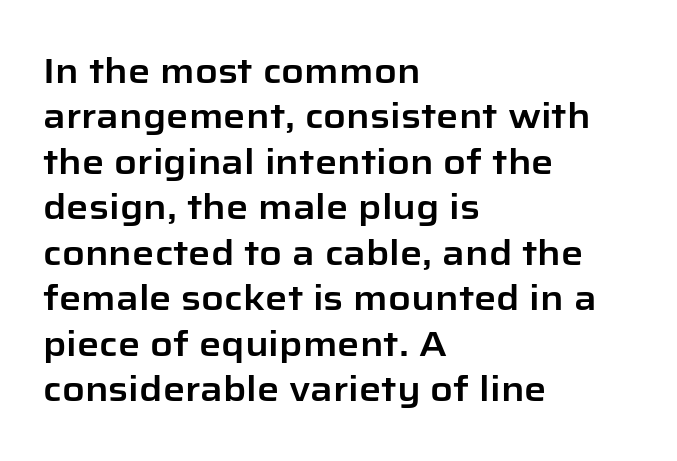
The lettering holds an erect, upright posture throughout. Every row of glyphs begins at an identical x-position on the left. This sample has the flowing, uneven cadence of proportional lettering. Is the letter spacing exaggerated? No — it looks like the ordinary default. Is this a sans? Yes — the strokes have no serifs.
